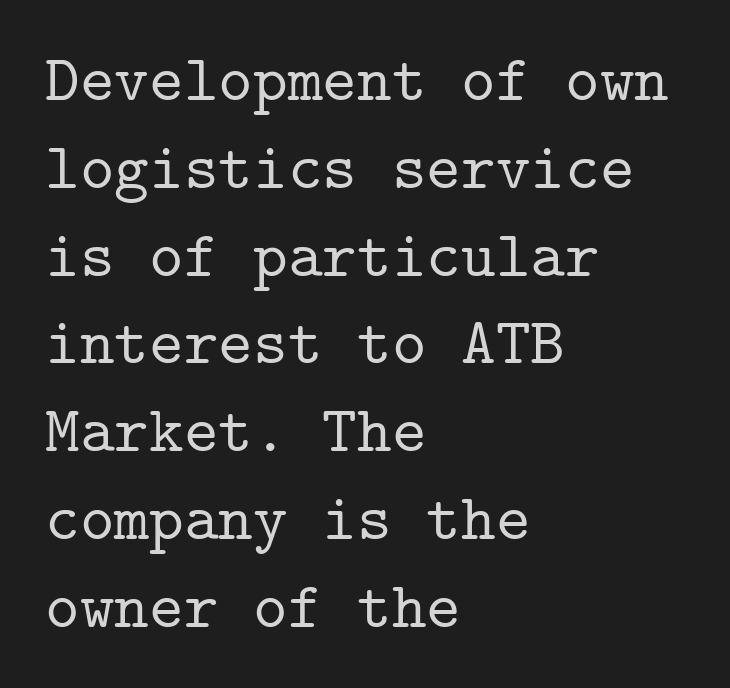
The image shows 66 px serif type, upright, monospaced; set left-aligned, normal line spacing (1.33x), normal letter spacing, not underlined; low stroke contrast and a medium x-height.
